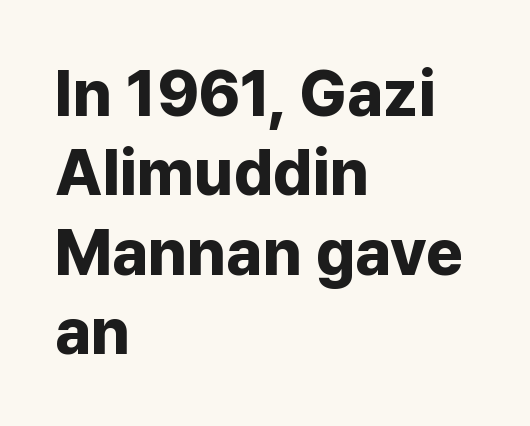
Q: Is the text bold? A: Yes.
Q: Is the text italic (slanted)? A: No, it is upright.
Q: Is the typeface a serif or a sans-serif typeface? A: Sans-serif.
Q: Is the text underlined? A: No.
Q: How is the paragraph aligned? A: Left-aligned.
Q: Is the spacing between letters normal or unusually wide? A: Normal.
Q: Width (condensed, normal, or wide)? A: Normal.
Q: Stroke contrast? A: Low.
Q: x-height? A: Medium.
Q: Monospaced? A: No.
